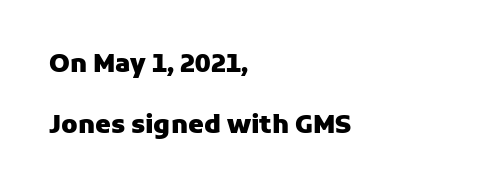
This block would shrink considerably if given ordinary leading; it's expanded now. Style check: upright. The paragraph shown leans on its left margin. The space beneath each line is pristine and unruled.
